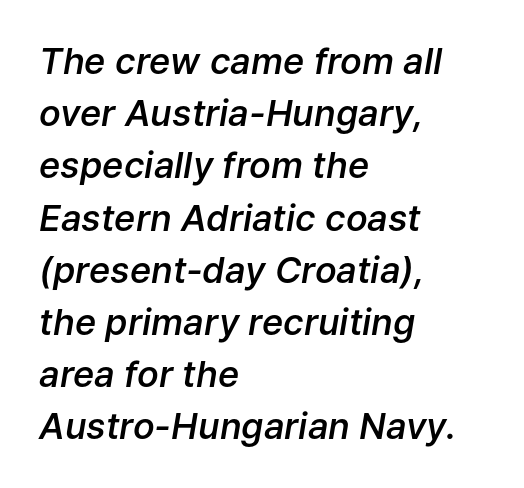
The text carries the slant typical of an italic or oblique font. The compositor pushed each line to the left boundary. Letters rest on an invisible, unmarked baseline. This sample has the flowing, uneven cadence of proportional lettering. What weight is shown? A semibold, between regular and bold.
